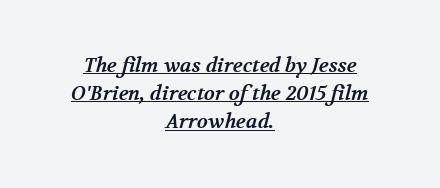
The image shows 20 px bold type; set centered, normal line spacing (1.41x), normal letter spacing, underlined.
